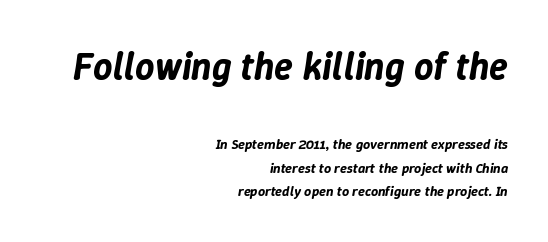
The image shows 38 px text type, italic (leaning right); set right-aligned, normal line spacing (1.68x), normal letter spacing, not underlined; the first (top) block is 2.71x larger; low stroke contrast and a medium x-height.
